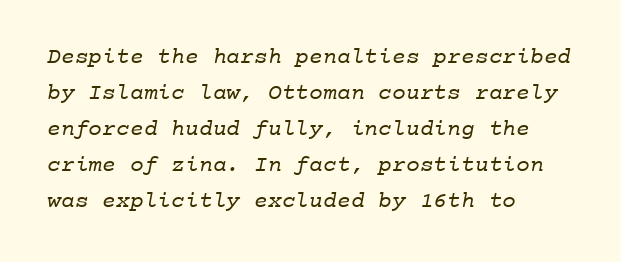
The image shows 23 px text type; set left-aligned, normal line spacing (1.56x), normal letter spacing, not underlined.
